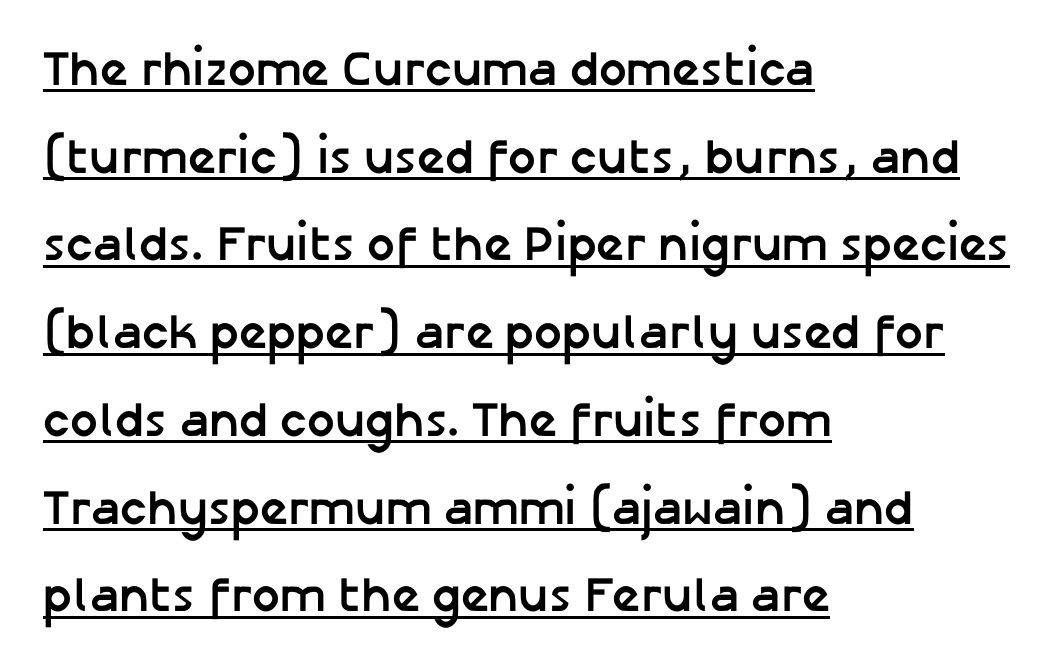
Q: Is the text bold? A: Yes.
Q: Is the text italic (slanted)? A: No, it is upright.
Q: Is the typeface a serif or a sans-serif typeface? A: Sans-serif.
Q: Is the text underlined? A: Yes.
Q: How is the paragraph aligned? A: Left-aligned.
Q: Is the spacing between letters normal or unusually wide? A: Normal.
Q: Width (condensed, normal, or wide)? A: Normal.
Q: Stroke contrast? A: Low.
Q: x-height? A: Medium.
Q: Monospaced? A: No.
